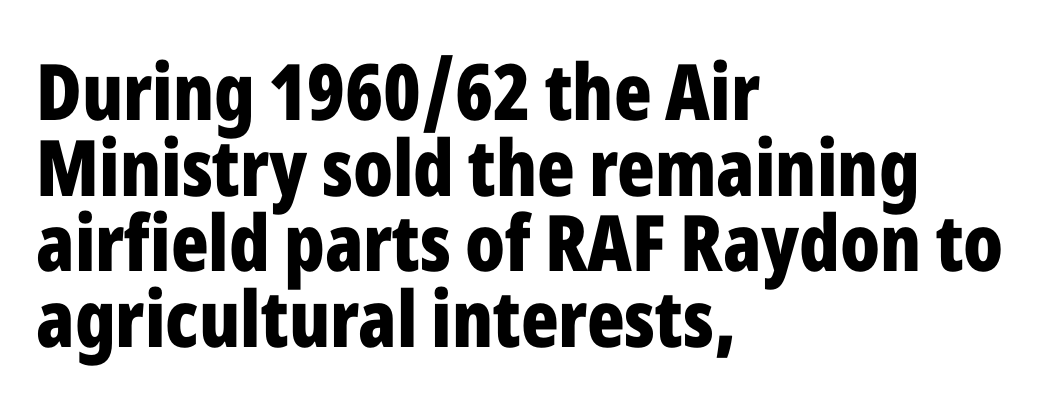
The image shows 78 px bold, condensed sans-serif type, upright; set left-aligned, tight line spacing (0.97x), normal letter spacing, not underlined; low stroke contrast and a medium x-height.
